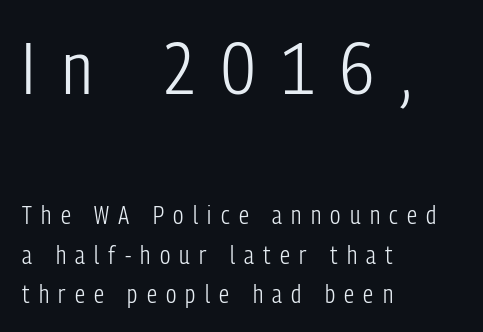
The image shows 74 px light, condensed sans-serif type, upright; set left-aligned, normal line spacing (1.59x), unusually wide letter spacing (+0.37 em), not underlined; the first (top) block is 2.96x larger; low stroke contrast and a medium x-height.
